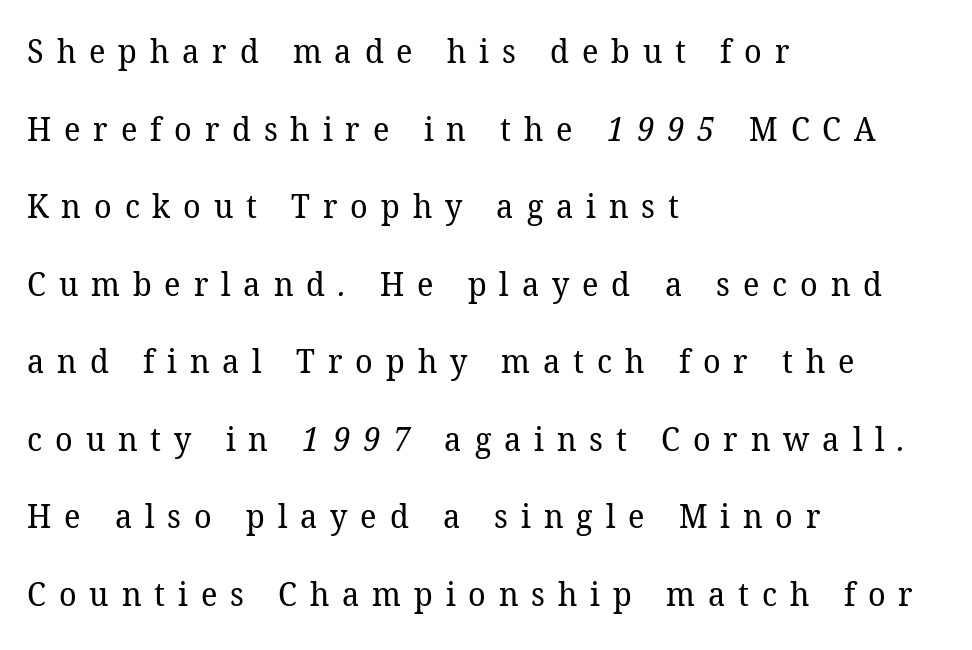
{"serif": "yes", "bold": "no", "weight": "regular", "width": "normal", "stroke_contrast": "low", "x_height": "medium", "monospaced": "no", "underline": "no", "align": "left", "line_spacing": "loose", "line_spacing_ratio": 2.35, "letter_spacing": "wide", "letter_spacing_em": 0.39, "glyph_px": 33}
